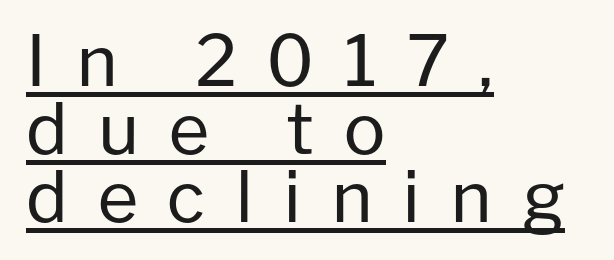
{"serif": "no", "italic": "no", "bold": "no", "weight": "regular", "width": "normal", "stroke_contrast": "low", "x_height": "medium", "monospaced": "no", "underline": "yes", "align": "left", "line_spacing": "tight", "line_spacing_ratio": 0.97, "letter_spacing": "wide", "letter_spacing_em": 0.42, "glyph_px": 70}
